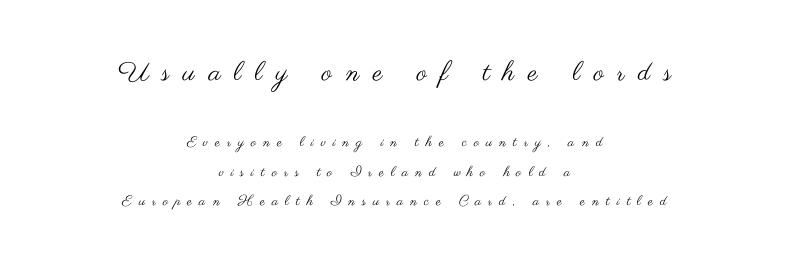
Widely set lines give the paragraph a tall, airy silhouette. The gap between lines stays unmarked. Caption: expanded tracking, letters set apart. The paragraph has two soft edges and a firm central axis.
